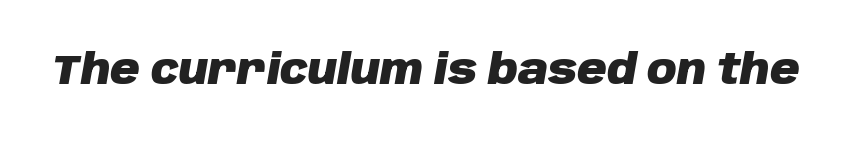
{"italic": "yes", "lean": "right", "slant_degrees": 10, "bold": "yes", "weight": "heavy", "width": "normal", "stroke_contrast": "low", "x_height": "large", "monospaced": "no", "underline": "no", "letter_spacing": "normal", "letter_spacing_em": 0.0, "glyph_px": 41}
